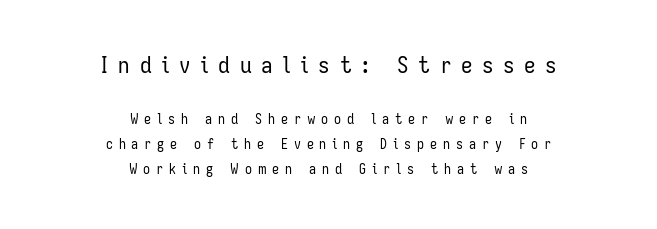
The image shows 23 px text type, upright; set centered, line spacing 1.8x, unusually wide letter spacing (+0.42 em), not underlined; the first (top) block is 1.64x larger.
